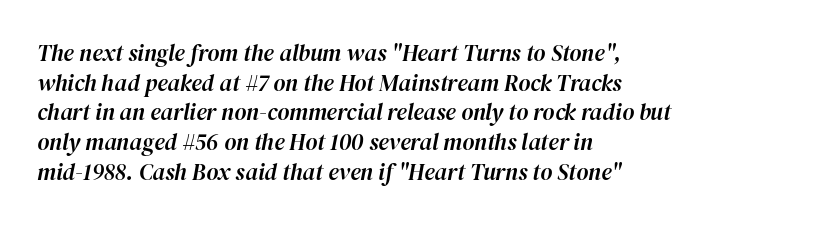
Q: Is the text italic (slanted)? A: Yes, it leans right by about 12 degrees.
Q: Is the text underlined? A: No.
Q: How is the paragraph aligned? A: Left-aligned.
Q: Is the spacing between letters normal or unusually wide? A: Normal.
Q: Is the spacing between lines tight, normal or loose? A: Normal.
